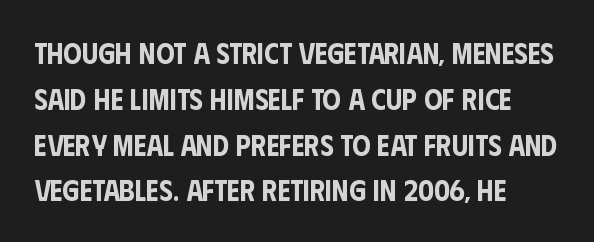
Q: Is the text italic (slanted)? A: No, it is upright.
Q: Is the typeface a serif or a sans-serif typeface? A: Sans-serif.
Q: Is the text underlined? A: No.
Q: How is the paragraph aligned? A: Left-aligned.
Q: Is the spacing between letters normal or unusually wide? A: Normal.
Q: Is the spacing between lines tight, normal or loose? A: Normal.
Q: Width (condensed, normal, or wide)? A: Condensed.
Q: Stroke contrast? A: Low.
Q: x-height? A: Large.
Q: Monospaced? A: No.
